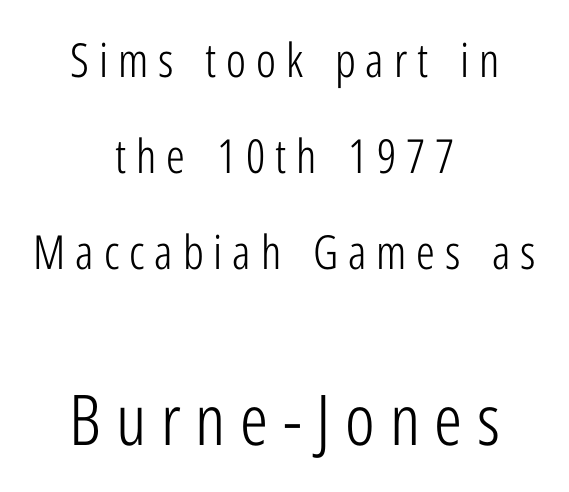
Q: Is the text bold? A: No.
Q: Is the text italic (slanted)? A: No, it is upright.
Q: Is the typeface a serif or a sans-serif typeface? A: Sans-serif.
Q: Is the text underlined? A: No.
Q: How is the paragraph aligned? A: Centered.
Q: Is the spacing between letters normal or unusually wide? A: Unusually wide.
Q: Is the spacing between lines tight, normal or loose? A: Loose.
Q: Which block of text is set in a larger size, the first (top) or the second (bottom)? A: The second (bottom) one.
Q: Width (condensed, normal, or wide)? A: Condensed.
Q: Stroke contrast? A: Low.
Q: x-height? A: Medium.
Q: Monospaced? A: No.
